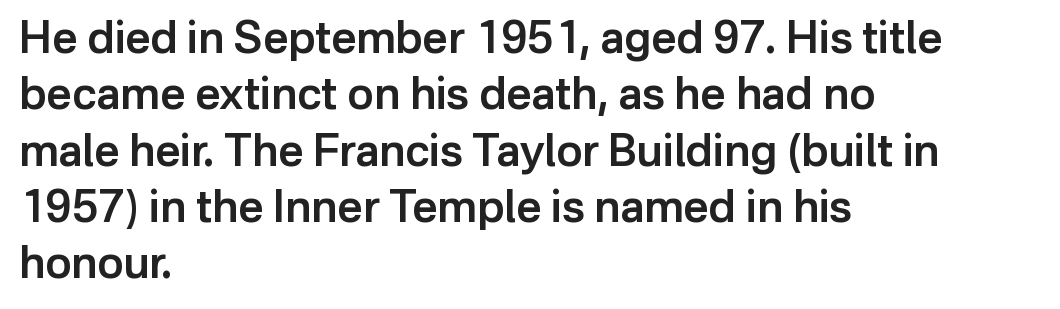
Q: Is the text bold? A: Semi-bold.
Q: Is the text italic (slanted)? A: No, it is upright.
Q: Is the typeface a serif or a sans-serif typeface? A: Sans-serif.
Q: Is the text underlined? A: No.
Q: How is the paragraph aligned? A: Left-aligned.
Q: Is the spacing between letters normal or unusually wide? A: Normal.
Q: Is the spacing between lines tight, normal or loose? A: Normal.
Q: Width (condensed, normal, or wide)? A: Normal.
Q: Stroke contrast? A: Low.
Q: x-height? A: Medium.
Q: Monospaced? A: No.
